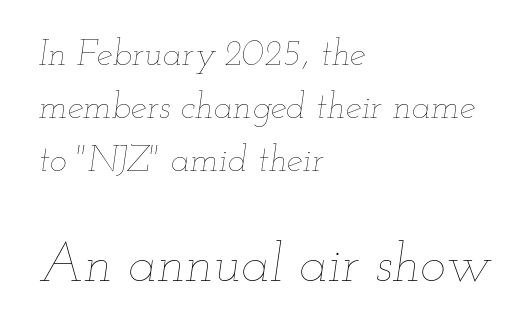
{"italic": "yes", "lean": "right", "slant_degrees": 12, "bold": "no", "weight": "thin", "width": "wide", "stroke_contrast": "low", "x_height": "small", "monospaced": "no", "underline": "no", "align": "left", "line_spacing": "normal", "line_spacing_ratio": 1.47, "letter_spacing": "normal", "letter_spacing_em": 0.0, "larger_block": "second", "size_ratio": 1.5, "glyph_px": 54}
